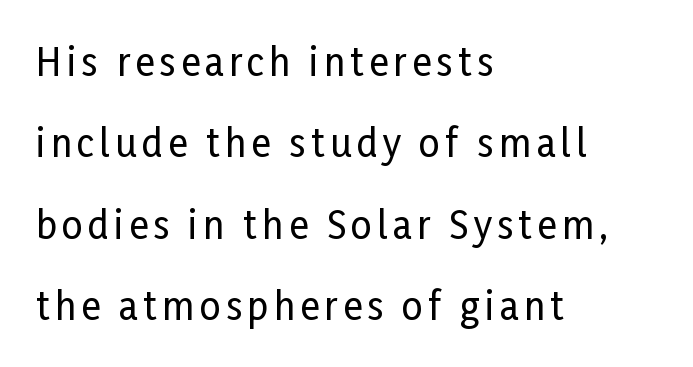
Regarding serifs, this sample does without them. The rag falls on the right side of this text block. Notice how the stems are strictly vertical — no italics here. Proportional: the letters do not fall into vertical columns.
